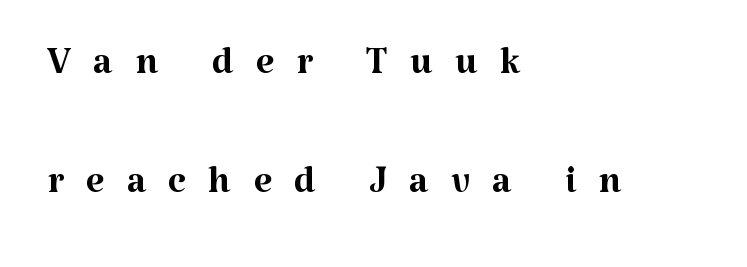
The image shows 53 px regular-weight serif type, upright; set left-aligned, loose line spacing (2.24x), unusually wide letter spacing (+0.42 em), not underlined; medium stroke contrast and a medium x-height.
